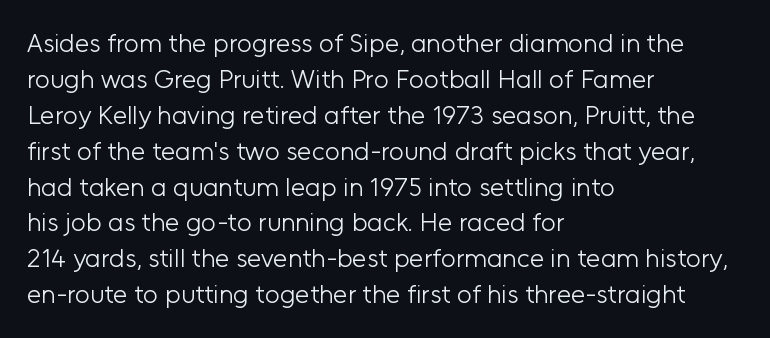
The characters are drawn with everyday or finer stroke widths. Line beginnings align vertically; line endings do not. Rule under the text: the space is simply empty. Words appear dense and cohesive because spacing is normal. Whoever set this chose a conventional vertical rhythm. Rendered with straight, roman letterforms.
